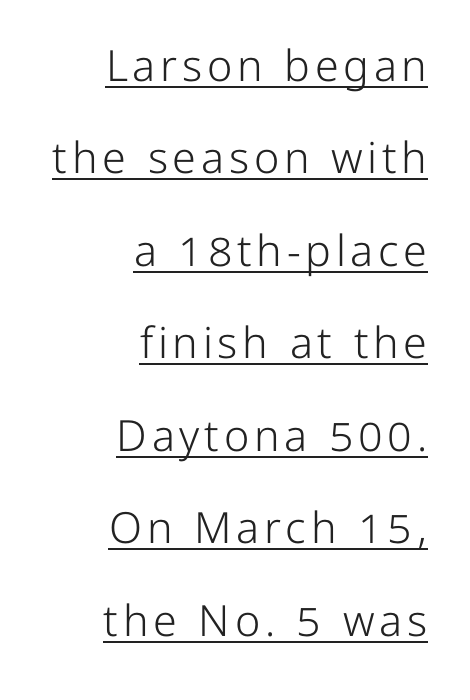
The image shows 43 px light sans-serif type, upright; set right-aligned, loose line spacing (2.15x), underlined; low stroke contrast and a medium x-height.
